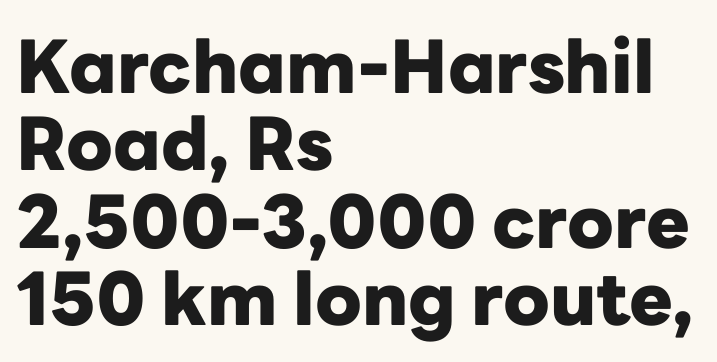
Q: Is the text bold? A: Yes.
Q: Is the text italic (slanted)? A: No, it is upright.
Q: Is the typeface a serif or a sans-serif typeface? A: Sans-serif.
Q: Is the text underlined? A: No.
Q: How is the paragraph aligned? A: Left-aligned.
Q: Is the spacing between letters normal or unusually wide? A: Normal.
Q: Is the spacing between lines tight, normal or loose? A: Tight.
Q: Width (condensed, normal, or wide)? A: Normal.
Q: Stroke contrast? A: Low.
Q: x-height? A: Medium.
Q: Monospaced? A: No.
